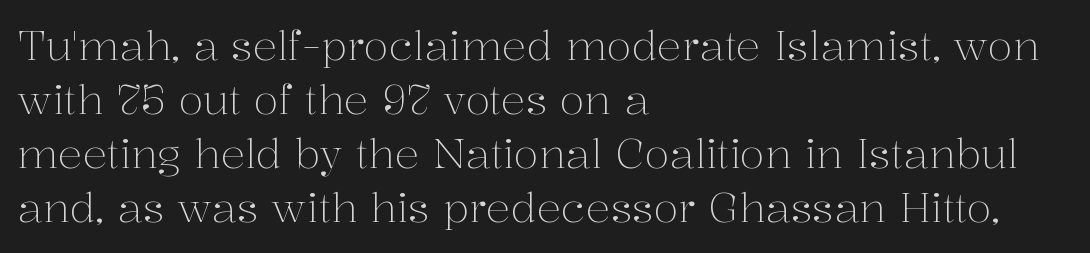
Vertical strokes here are truly vertical. Reading down the column, the eye jumps a familiar distance to each next line. The typeface chosen for these lines features serifs. Stem width sits at or under what a default text font uses. The zone under the glyphs is completely vacant.
